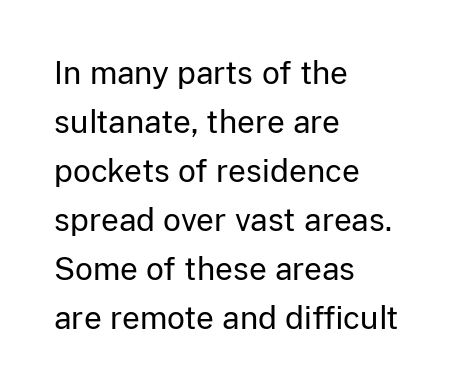
Q: Is the text bold? A: No.
Q: Is the text italic (slanted)? A: No, it is upright.
Q: Is the typeface a serif or a sans-serif typeface? A: Sans-serif.
Q: Is the text underlined? A: No.
Q: How is the paragraph aligned? A: Left-aligned.
Q: Is the spacing between letters normal or unusually wide? A: Normal.
Q: Is the spacing between lines tight, normal or loose? A: Normal.
Q: Width (condensed, normal, or wide)? A: Normal.
Q: Stroke contrast? A: Low.
Q: x-height? A: Medium.
Q: Monospaced? A: No.
